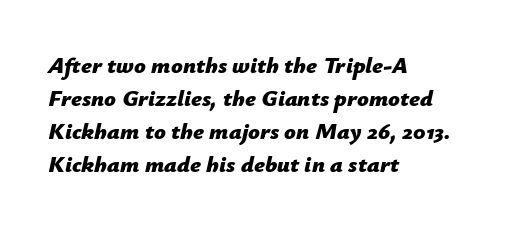
{"italic": "yes", "lean": "right", "slant_degrees": 12, "bold": "yes", "underline": "no", "align": "left", "line_spacing": "normal", "line_spacing_ratio": 1.44, "letter_spacing": "normal", "letter_spacing_em": 0.0, "glyph_px": 23}
